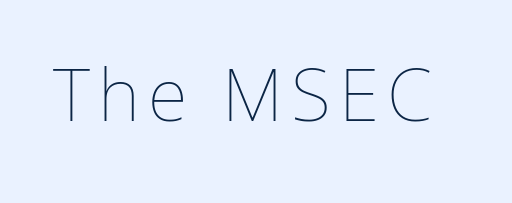
The image shows 73 px thin type, upright; set not underlined; low stroke contrast and a medium x-height.
